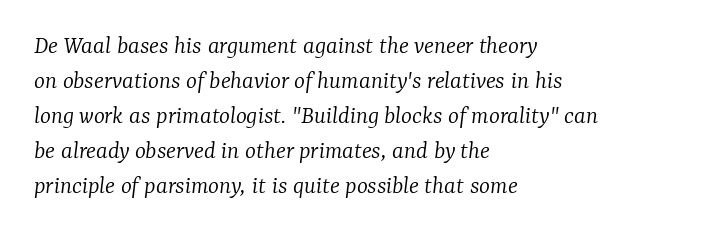
{"italic": "yes", "lean": "right", "slant_degrees": 7, "bold": "no", "underline": "no", "align": "left", "line_spacing": "normal", "line_spacing_ratio": 1.35, "letter_spacing": "normal", "letter_spacing_em": 0.0, "glyph_px": 26}
